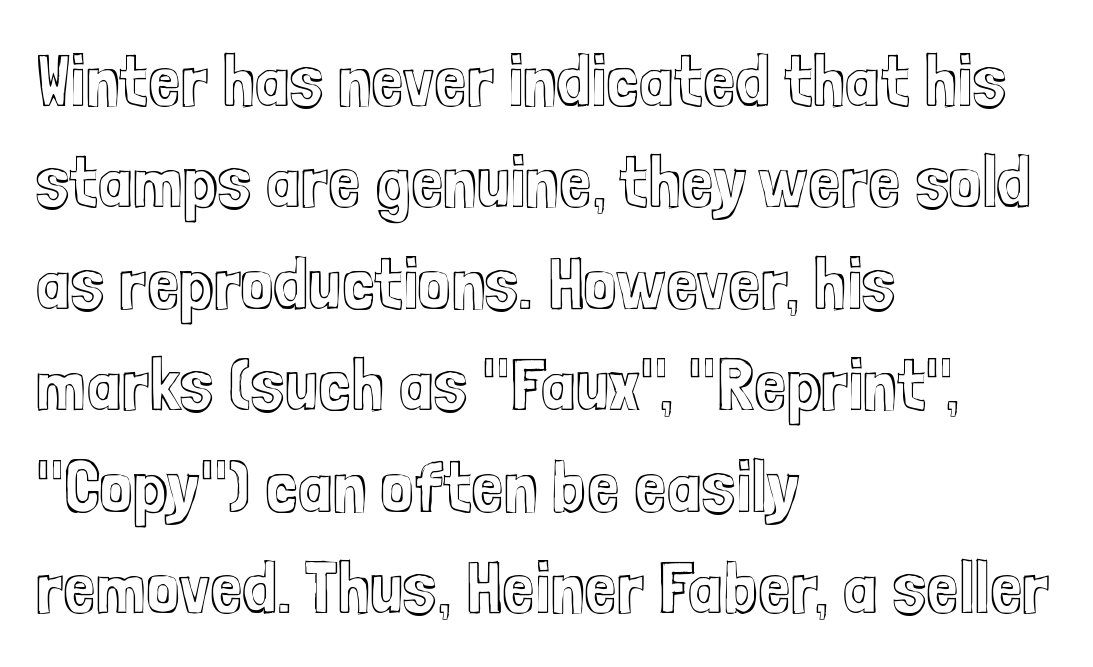
The image shows 74 px condensed type, upright; set left-aligned, normal line spacing (1.37x), normal letter spacing, not underlined; a medium x-height.
